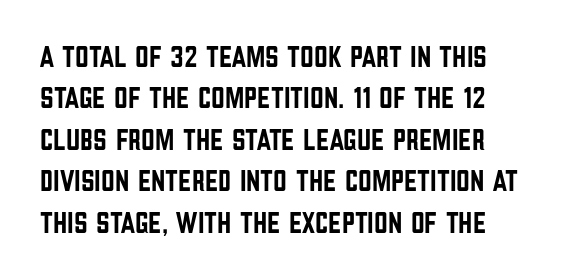
The image shows 30 px condensed sans-serif type, upright; set normal line spacing (1.38x), normal letter spacing, not underlined; low stroke contrast and a large x-height.
